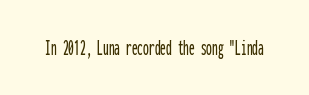
The image shows 23 px text type, upright; set normal letter spacing, not underlined.
